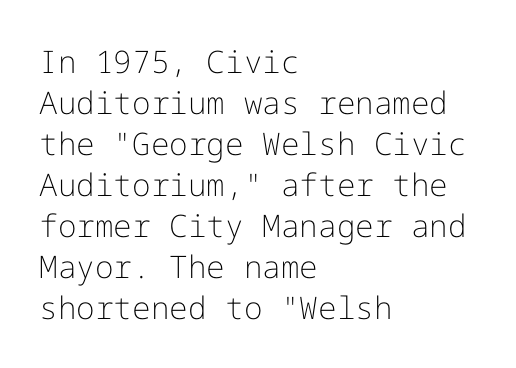
Q: Is the text bold? A: No.
Q: Is the text italic (slanted)? A: No, it is upright.
Q: Is the typeface a serif or a sans-serif typeface? A: Sans-serif.
Q: Is the text underlined? A: No.
Q: How is the paragraph aligned? A: Left-aligned.
Q: Is the spacing between letters normal or unusually wide? A: Normal.
Q: Is the spacing between lines tight, normal or loose? A: Normal.
Q: Width (condensed, normal, or wide)? A: Normal.
Q: Stroke contrast? A: Low.
Q: x-height? A: Medium.
